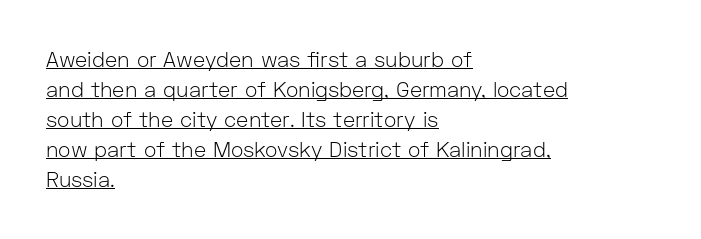
{"italic": "no", "bold": "no", "underline": "yes", "align": "left", "line_spacing": "normal", "line_spacing_ratio": 1.43, "letter_spacing": "normal", "letter_spacing_em": 0.0, "glyph_px": 21}
